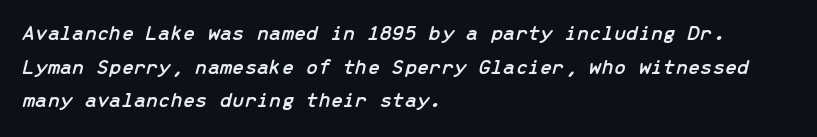
Q: Is the text italic (slanted)? A: Yes, it leans right by about 13 degrees.
Q: Is the text underlined? A: No.
Q: How is the paragraph aligned? A: Left-aligned.
Q: Is the spacing between letters normal or unusually wide? A: Normal.
Q: Is the spacing between lines tight, normal or loose? A: Normal.
